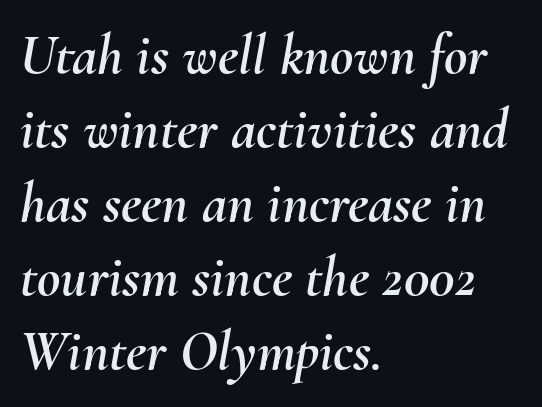
Underline: absent. What's the leading like? Ordinary, nothing unusual. Layout note: lines flush left. A typesetter would call this proportional, since set widths differ per character. An italicized treatment has been applied to the whole sample. Words appear dense and cohesive because spacing is normal.
